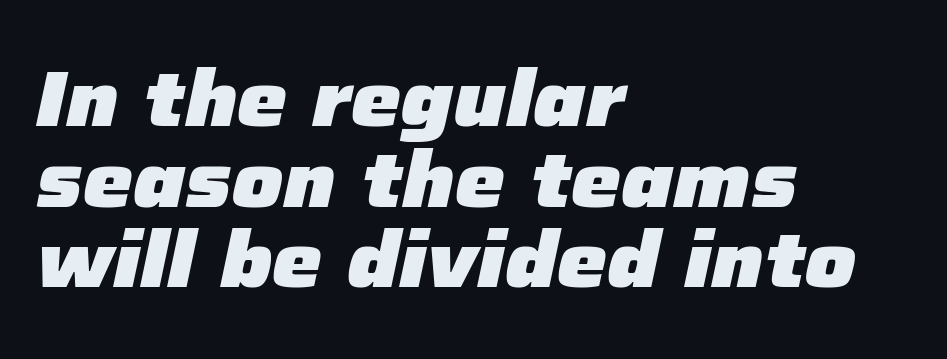
The image shows 79 px heavy type, italic (leaning right); set left-aligned, tight line spacing (1.02x), normal letter spacing, not underlined; low stroke contrast and a medium x-height.
